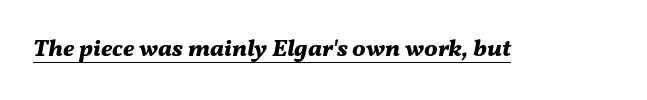
The image shows 24 px bold type, italic (leaning right); set normal letter spacing, underlined.
